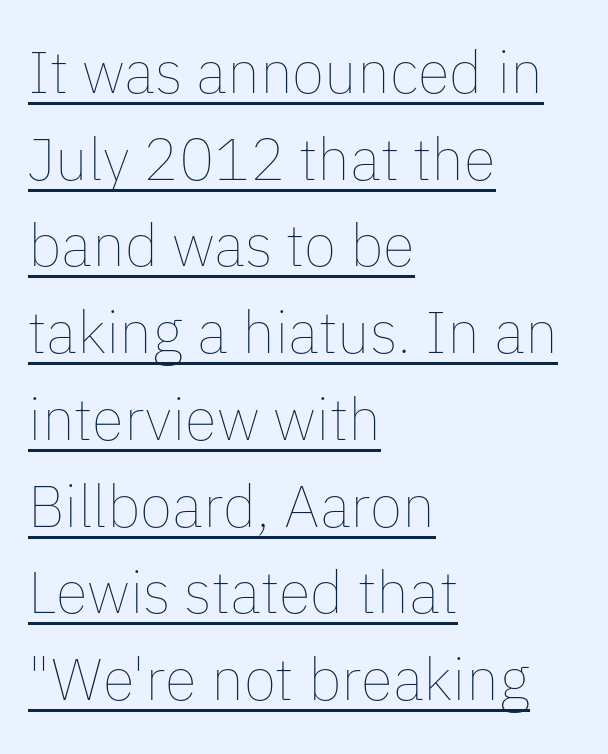
The words here are underlined. The gaps between neighbouring characters are ordinary and unremarkable. Teacher's note: observe the even left margin — that is flush-left alignment. Heaviness? Minimal to ordinary, like unemphasized prose. Baseline-to-baseline distance is the conventional proportion of letter height.
